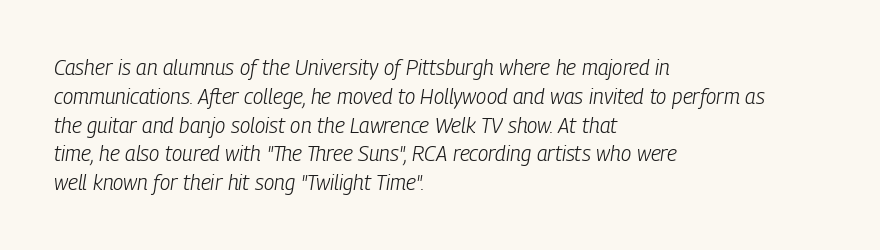
The image shows 21 px text type, italic (leaning right); set left-aligned, normal line spacing (1.37x), normal letter spacing, not underlined.
